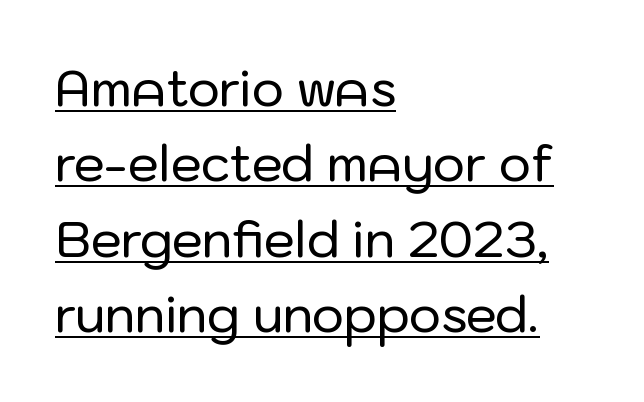
Q: Is the text italic (slanted)? A: No, it is upright.
Q: Is the typeface a serif or a sans-serif typeface? A: Sans-serif.
Q: Is the text underlined? A: Yes.
Q: How is the paragraph aligned? A: Left-aligned.
Q: Is the spacing between letters normal or unusually wide? A: Normal.
Q: Is the spacing between lines tight, normal or loose? A: Normal.
Q: Width (condensed, normal, or wide)? A: Normal.
Q: Stroke contrast? A: Low.
Q: x-height? A: Medium.
Q: Monospaced? A: No.
